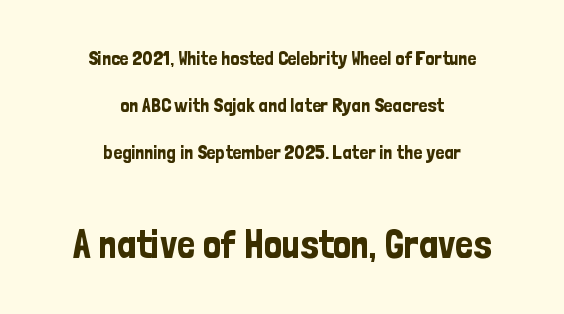
The image shows 40 px condensed sans-serif type, upright; set centered, loose line spacing (2.36x), normal letter spacing, not underlined; the second (bottom) block is 2.0x larger; low stroke contrast and a medium x-height.
